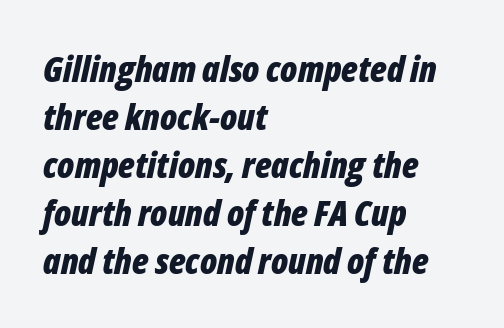
{"italic": "yes", "lean": "right", "slant_degrees": 12, "bold": "yes", "weight": "bold", "width": "condensed", "stroke_contrast": "low", "x_height": "medium", "monospaced": "no", "underline": "no", "align": "left", "line_spacing": "normal", "line_spacing_ratio": 1.33, "letter_spacing": "normal", "letter_spacing_em": 0.0, "glyph_px": 36}
